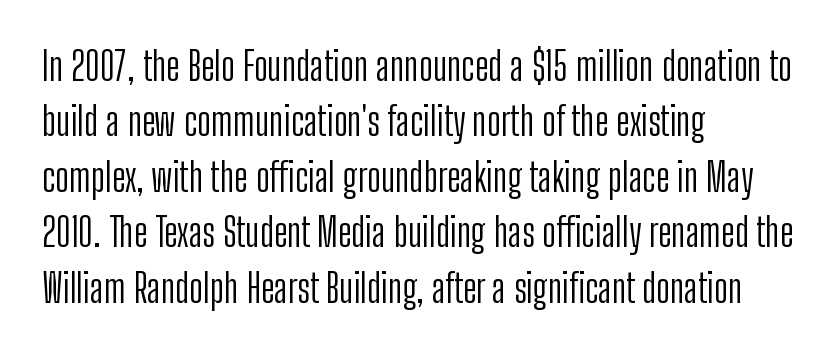
{"serif": "no", "italic": "no", "bold": "no", "weight": "light", "width": "condensed", "stroke_contrast": "low", "x_height": "medium", "monospaced": "no", "underline": "no", "align": "left", "line_spacing": "normal", "line_spacing_ratio": 1.42, "letter_spacing": "normal", "letter_spacing_em": 0.0, "glyph_px": 39}
